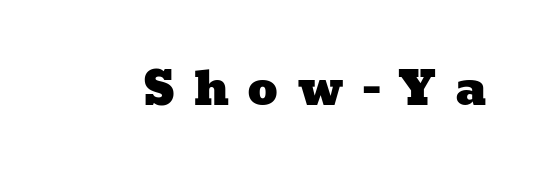
Q: Is the text underlined? A: No.
Q: Is the spacing between letters normal or unusually wide? A: Unusually wide.
Q: Width (condensed, normal, or wide)? A: Wide.
Q: Stroke contrast? A: Low.
Q: x-height? A: Medium.
Q: Monospaced? A: No.
